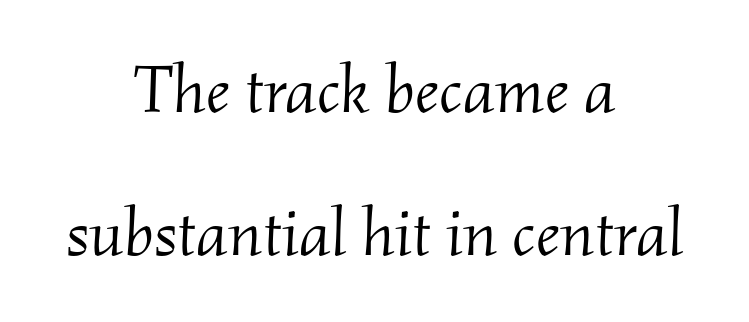
Q: Is the text bold? A: No.
Q: Is the text italic (slanted)? A: Yes, it leans right by about 2 degrees.
Q: Is the typeface a serif or a sans-serif typeface? A: Serif.
Q: Is the text underlined? A: No.
Q: How is the paragraph aligned? A: Centered.
Q: Is the spacing between letters normal or unusually wide? A: Normal.
Q: Is the spacing between lines tight, normal or loose? A: Loose.
Q: Width (condensed, normal, or wide)? A: Normal.
Q: Stroke contrast? A: Medium.
Q: x-height? A: Small.
Q: Monospaced? A: No.
